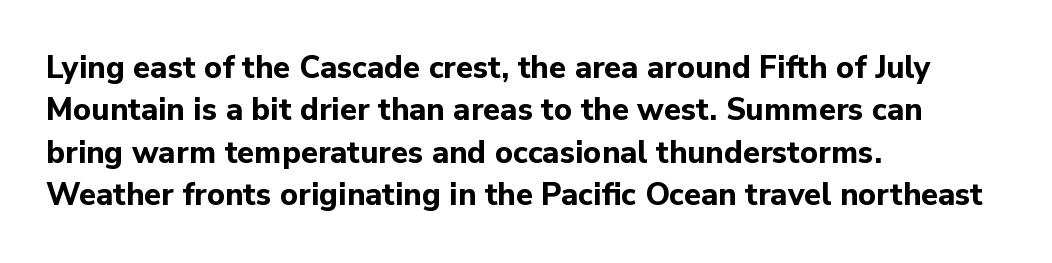
The image shows 31 px bold sans-serif type, upright; set left-aligned, normal line spacing (1.37x), normal letter spacing, not underlined; low stroke contrast and a medium x-height.
